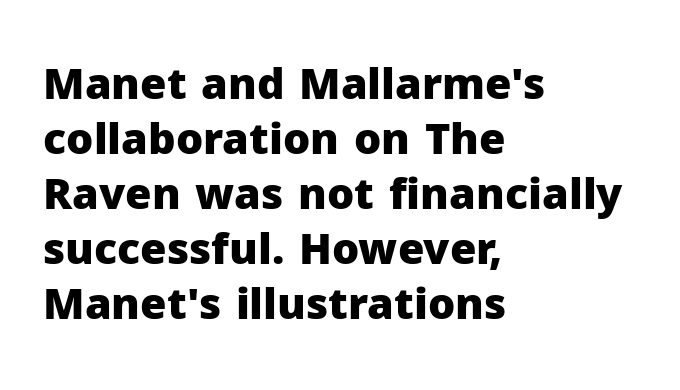
The image shows 43 px heavy sans-serif type, upright; set left-aligned, normal line spacing (1.28x), normal letter spacing, not underlined; low stroke contrast and a medium x-height.
